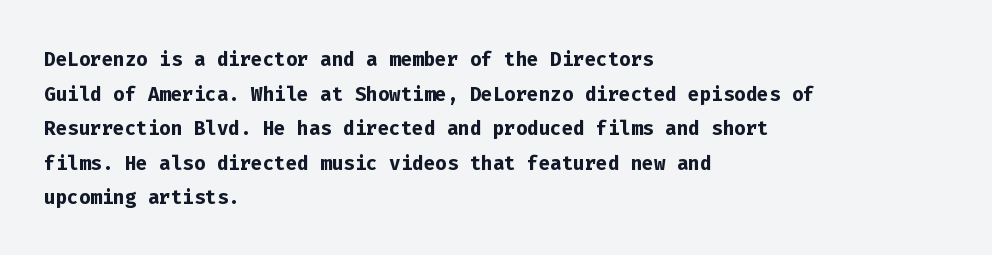
Q: Is the text bold? A: Yes.
Q: Is the text italic (slanted)? A: No, it is upright.
Q: Is the text underlined? A: No.
Q: How is the paragraph aligned? A: Left-aligned.
Q: Is the spacing between letters normal or unusually wide? A: Normal.
Q: Is the spacing between lines tight, normal or loose? A: Normal.
